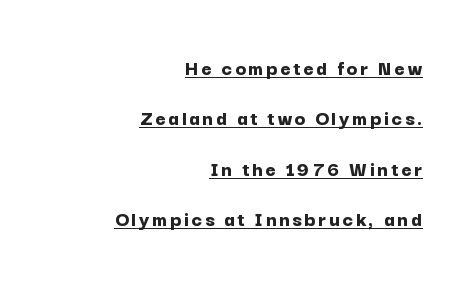
{"italic": "no", "bold": "yes", "underline": "yes", "align": "right", "line_spacing": "loose", "line_spacing_ratio": 2.29, "glyph_px": 22}
